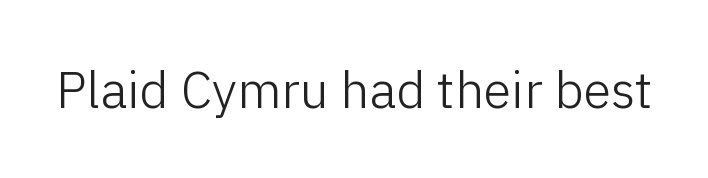
Q: Is the text bold? A: No.
Q: Is the text italic (slanted)? A: No, it is upright.
Q: Is the typeface a serif or a sans-serif typeface? A: Sans-serif.
Q: Is the text underlined? A: No.
Q: Is the spacing between letters normal or unusually wide? A: Normal.
Q: Width (condensed, normal, or wide)? A: Normal.
Q: Stroke contrast? A: Low.
Q: x-height? A: Medium.
Q: Monospaced? A: No.
